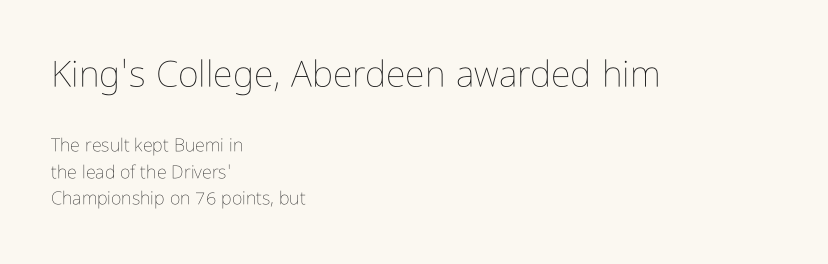
Visually the block forms a straight wall on the left and a jagged coastline on the right. The letters advance in unequal steps, a hallmark of proportional type. Descender tails drop into unmarked territory. The cut favours lightness, reaching ordinary text weight at its darkest.
